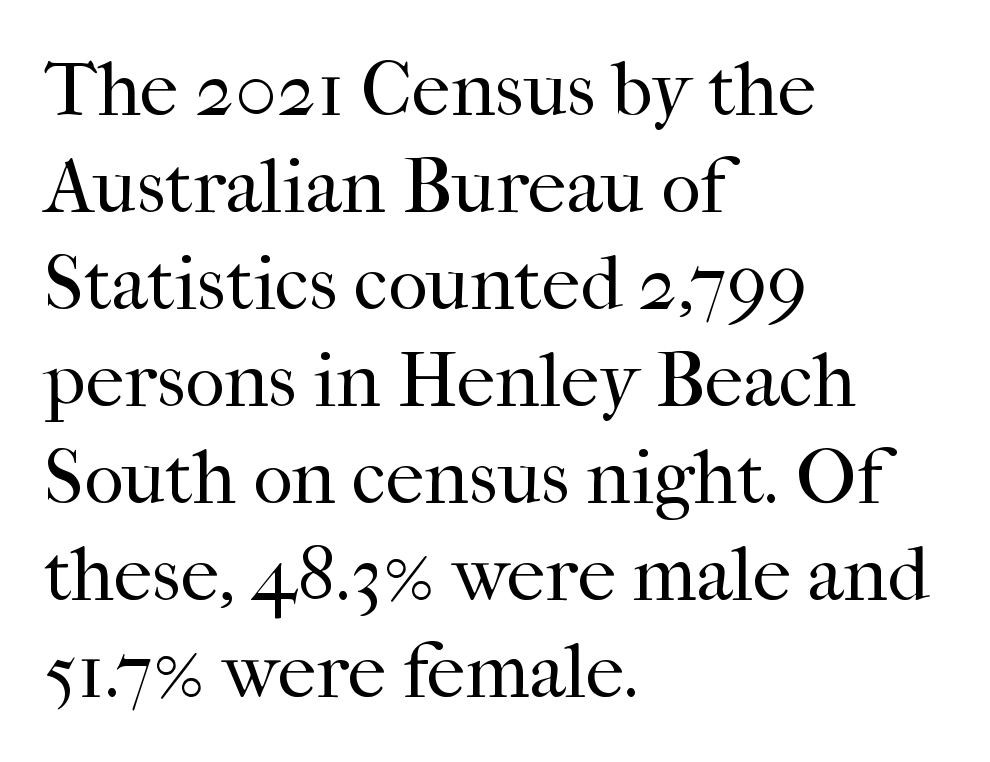
Any mark beneath the type? The region is blank. Spacing verdict: proportional, widths tailored to each character. Stroke mass is kept to a normal reading level or below. The tracking reads as untouched default to a designer's eye.
